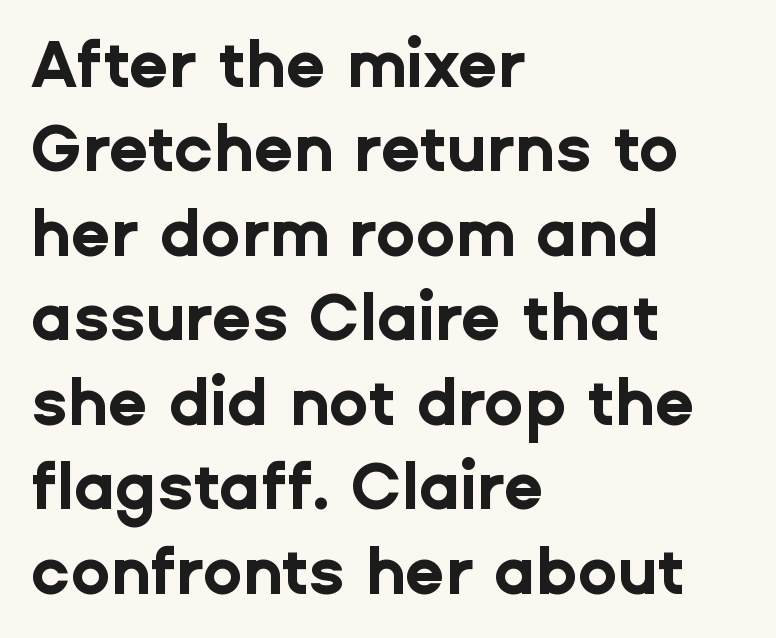
{"serif": "no", "italic": "no", "bold": "yes", "weight": "bold", "width": "normal", "stroke_contrast": "low", "x_height": "medium", "monospaced": "no", "underline": "no", "align": "left", "line_spacing": "normal", "line_spacing_ratio": 1.3, "letter_spacing": "normal", "letter_spacing_em": 0.0, "glyph_px": 65}
